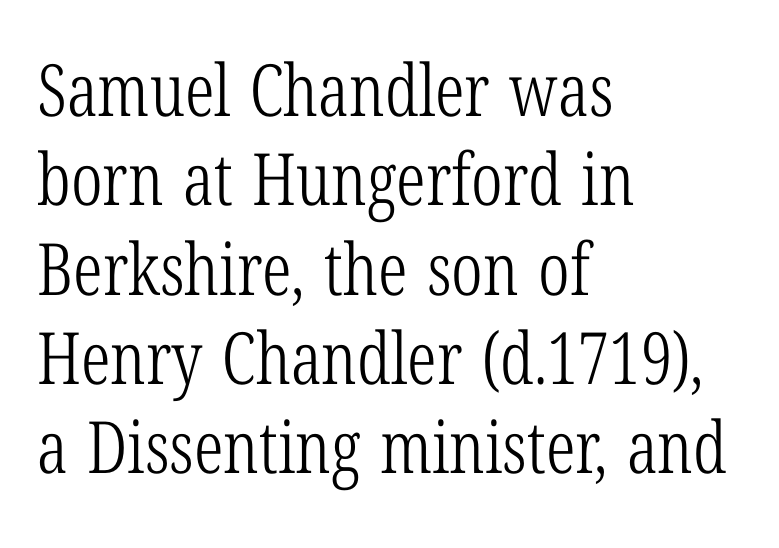
Q: Is the text bold? A: No.
Q: Is the text italic (slanted)? A: No, it is upright.
Q: Is the typeface a serif or a sans-serif typeface? A: Serif.
Q: Is the text underlined? A: No.
Q: How is the paragraph aligned? A: Left-aligned.
Q: Is the spacing between letters normal or unusually wide? A: Normal.
Q: Width (condensed, normal, or wide)? A: Condensed.
Q: Stroke contrast? A: Low.
Q: x-height? A: Medium.
Q: Monospaced? A: No.
